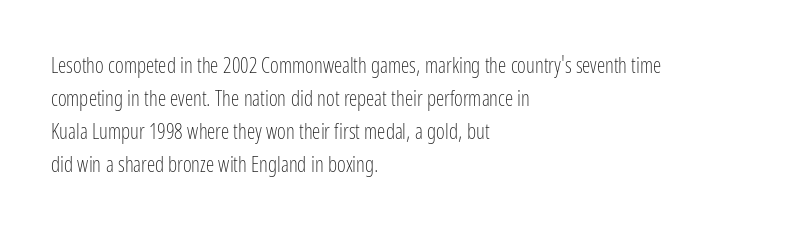
No italicization has been applied; the sample stays upright. This rendering features lettering with no underline. Summary of weight: not heavy and not bold. The typesetter chose a ragged-right arrangement here. The vertical gap from one line to the next is medium.
